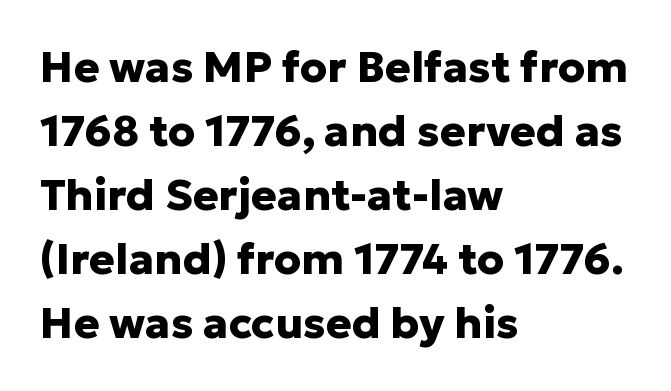
Q: Is the text bold? A: Yes.
Q: Is the text italic (slanted)? A: No, it is upright.
Q: Is the typeface a serif or a sans-serif typeface? A: Sans-serif.
Q: Is the text underlined? A: No.
Q: How is the paragraph aligned? A: Left-aligned.
Q: Is the spacing between letters normal or unusually wide? A: Normal.
Q: Is the spacing between lines tight, normal or loose? A: Normal.
Q: Width (condensed, normal, or wide)? A: Normal.
Q: Stroke contrast? A: Low.
Q: x-height? A: Medium.
Q: Monospaced? A: No.
